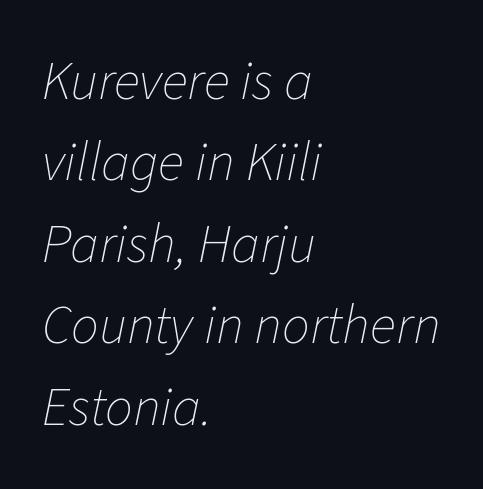
The image shows 55 px thin type, italic (leaning right); set left-aligned, normal line spacing (1.48x), normal letter spacing, not underlined; low stroke contrast and a medium x-height.
